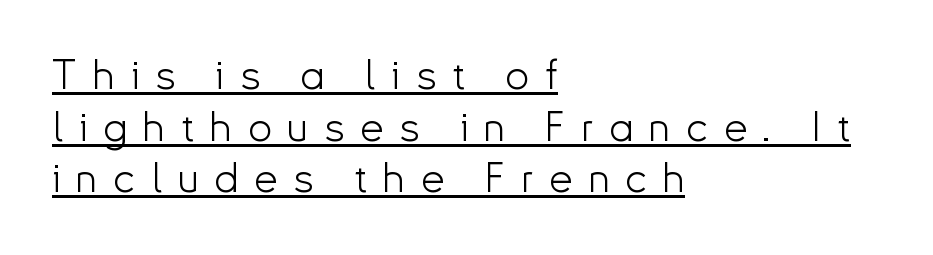
{"serif": "no", "italic": "no", "bold": "no", "weight": "light", "width": "normal", "stroke_contrast": "low", "x_height": "small", "monospaced": "no", "underline": "yes", "align": "left", "line_spacing_ratio": 1.23, "letter_spacing": "wide", "letter_spacing_em": 0.38, "glyph_px": 42}
